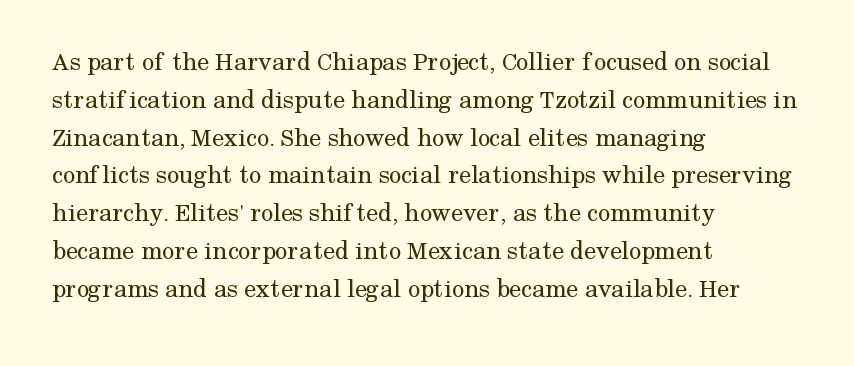
{"italic": "no", "bold": "no", "underline": "no", "align": "left", "line_spacing": "normal", "line_spacing_ratio": 1.4, "letter_spacing": "normal", "letter_spacing_em": 0.0, "glyph_px": 27}
